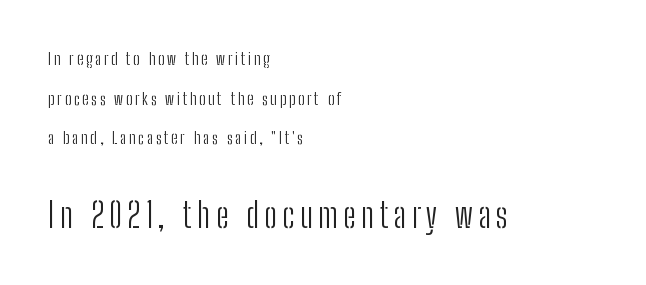
{"serif": "no", "italic": "no", "bold": "no", "weight": "light", "width": "condensed", "stroke_contrast": "low", "x_height": "medium", "monospaced": "no", "underline": "no", "align": "left", "line_spacing": "loose", "line_spacing_ratio": 2.33, "larger_block": "second", "size_ratio": 2.0, "glyph_px": 34}
